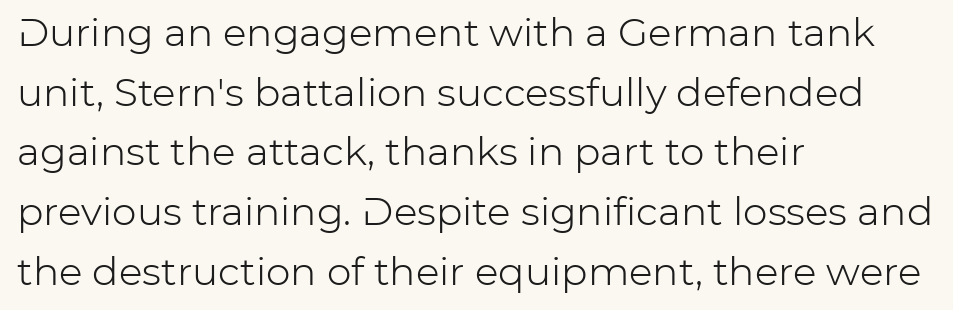
The image shows 39 px light sans-serif type, upright; set left-aligned, normal line spacing (1.53x), normal letter spacing, not underlined; low stroke contrast and a medium x-height.
